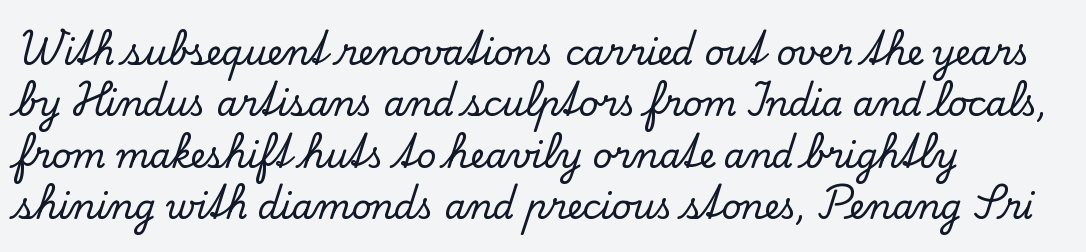
The image shows 34 px serif type; set left-aligned, normal line spacing (1.51x), normal letter spacing, not underlined; low stroke contrast and a small x-height.
